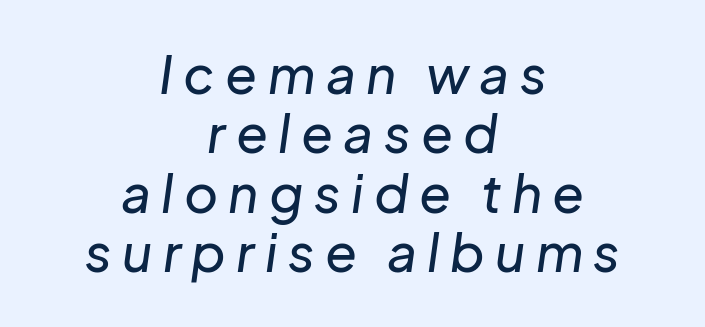
{"italic": "yes", "lean": "right", "slant_degrees": 8, "width": "normal", "stroke_contrast": "low", "x_height": "medium", "monospaced": "no", "underline": "no", "align": "center", "line_spacing": "tight", "line_spacing_ratio": 1.14, "letter_spacing": "wide", "letter_spacing_em": 0.2, "glyph_px": 52}
